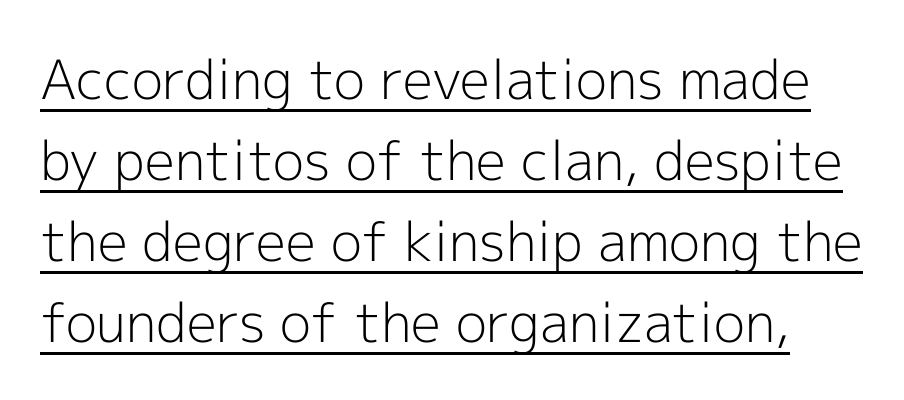
Stems and bowls with no extra thickness — not bold. The face used here is proportionally spaced, like ordinary book or web type. The glyphs are accompanied by a horizontal stroke just below them. Upright lettering throughout. Observe the absence of serifs on each vertical stroke in this sample. Standard letterfit; no display-style spreading of the glyphs.
